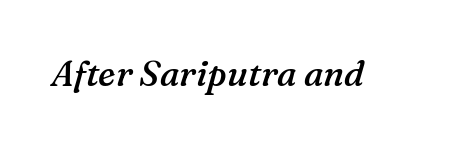
{"serif": "yes", "italic": "yes", "lean": "right", "slant_degrees": 16, "bold": "semi", "weight": "semibold", "width": "normal", "stroke_contrast": "medium", "x_height": "medium", "monospaced": "no", "underline": "no", "letter_spacing": "normal", "letter_spacing_em": 0.0, "glyph_px": 35}
